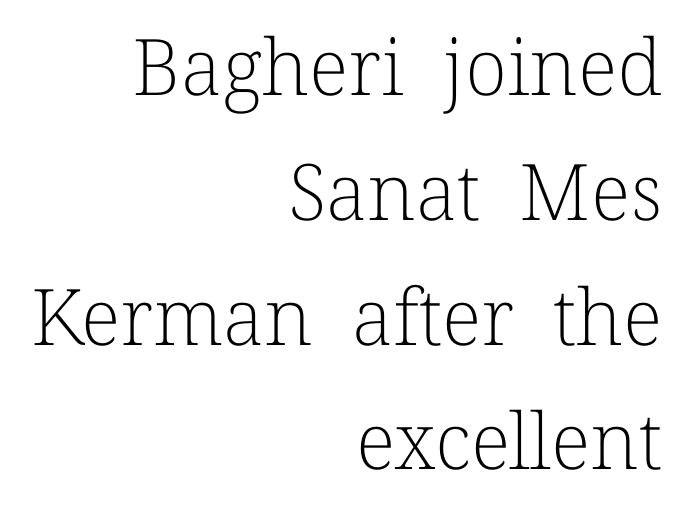
{"serif": "yes", "italic": "no", "bold": "no", "weight": "light", "width": "normal", "stroke_contrast": "low", "x_height": "medium", "monospaced": "no", "underline": "no", "align": "right", "line_spacing": "normal", "line_spacing_ratio": 1.6, "letter_spacing": "normal", "letter_spacing_em": 0.0, "glyph_px": 78}
